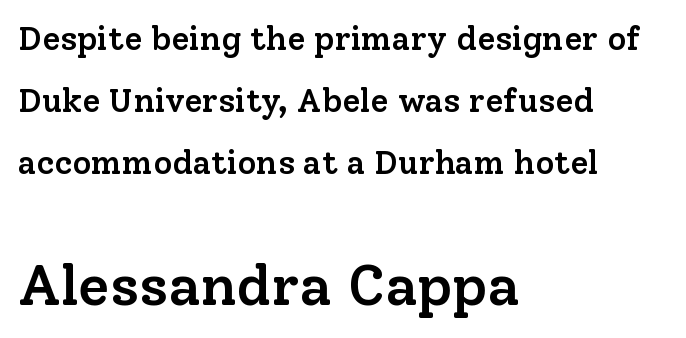
The image shows 57 px semibold serif type, upright; set left-aligned, line spacing 1.88x, normal letter spacing, not underlined; the second (bottom) block is 1.73x larger; low stroke contrast and a medium x-height.
